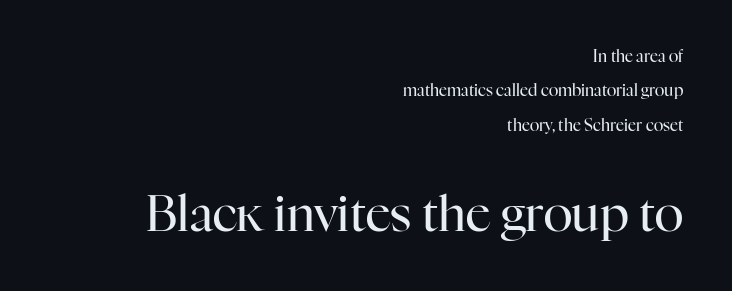
The image shows 49 px regular-weight serif type, upright; set right-aligned, loose line spacing (2.15x), normal letter spacing, not underlined; the second (bottom) block is 3.06x larger; high stroke contrast and a medium x-height.
